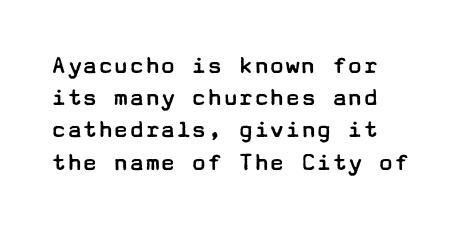
{"italic": "no", "bold": "no", "underline": "no", "align": "left", "line_spacing_ratio": 1.24, "letter_spacing": "normal", "letter_spacing_em": 0.0, "glyph_px": 26}
